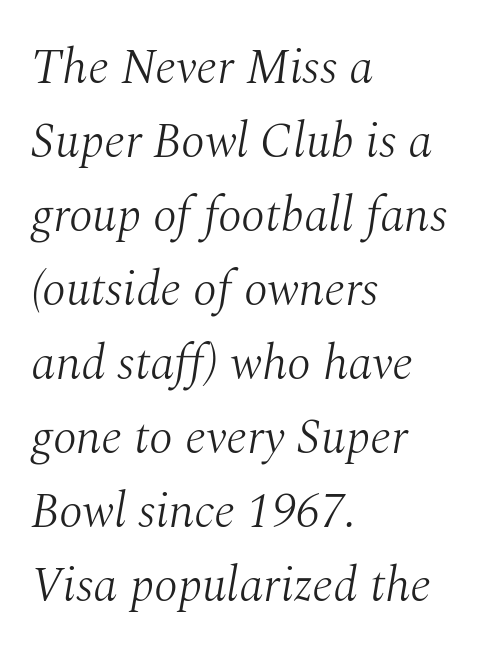
Q: Is the text bold? A: No.
Q: Is the text italic (slanted)? A: Yes, it leans right by about 10 degrees.
Q: Is the typeface a serif or a sans-serif typeface? A: Serif.
Q: Is the text underlined? A: No.
Q: How is the paragraph aligned? A: Left-aligned.
Q: Is the spacing between letters normal or unusually wide? A: Normal.
Q: Is the spacing between lines tight, normal or loose? A: Normal.
Q: Width (condensed, normal, or wide)? A: Normal.
Q: Stroke contrast? A: Medium.
Q: x-height? A: Medium.
Q: Monospaced? A: No.
